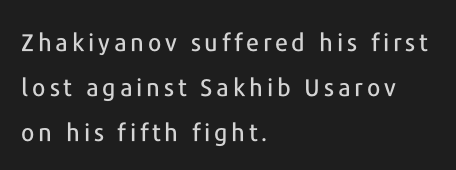
The image shows 24 px text type, upright; set left-aligned, line spacing 1.87x, not underlined.
